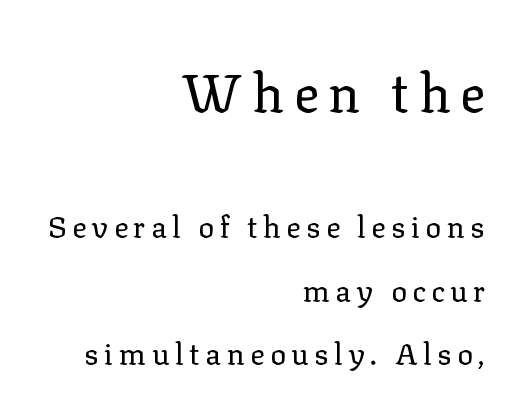
Q: Is the text bold? A: No.
Q: Is the text italic (slanted)? A: No, it is upright.
Q: Is the typeface a serif or a sans-serif typeface? A: Serif.
Q: Is the text underlined? A: No.
Q: How is the paragraph aligned? A: Right-aligned.
Q: Is the spacing between lines tight, normal or loose? A: Loose.
Q: Which block of text is set in a larger size, the first (top) or the second (bottom)? A: The first (top) one.
Q: Width (condensed, normal, or wide)? A: Normal.
Q: Stroke contrast? A: Low.
Q: x-height? A: Medium.
Q: Monospaced? A: No.
